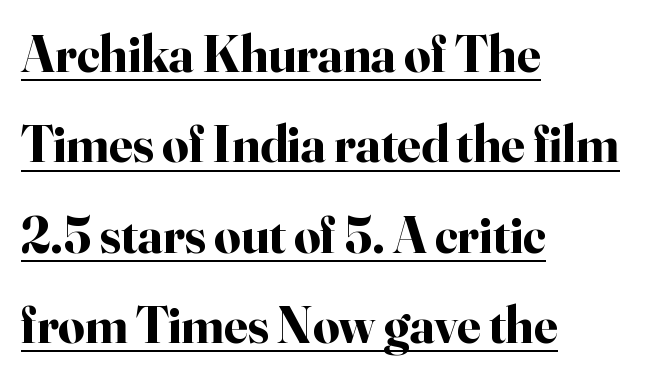
Q: Is the text bold? A: Yes.
Q: Is the text italic (slanted)? A: No, it is upright.
Q: Is the typeface a serif or a sans-serif typeface? A: Serif.
Q: Is the text underlined? A: Yes.
Q: How is the paragraph aligned? A: Left-aligned.
Q: Is the spacing between letters normal or unusually wide? A: Normal.
Q: Width (condensed, normal, or wide)? A: Normal.
Q: Stroke contrast? A: High.
Q: x-height? A: Small.
Q: Monospaced? A: No.
